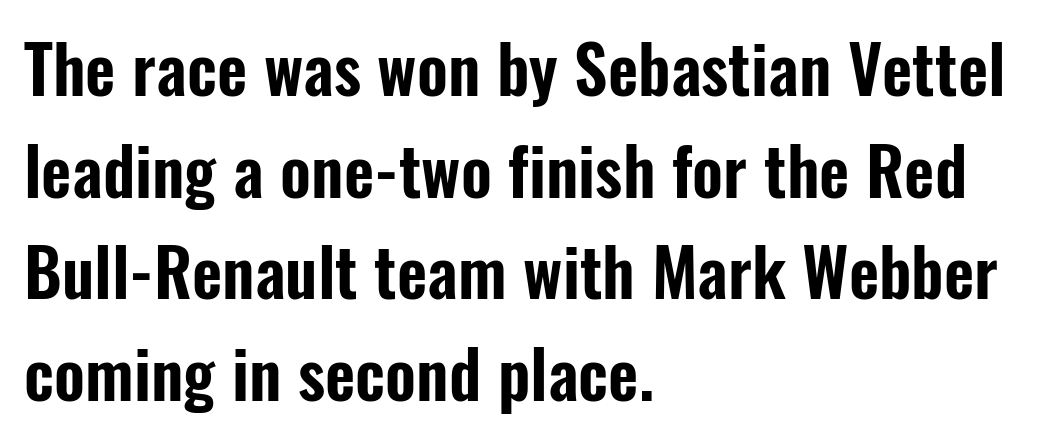
The image shows 66 px condensed sans-serif type, upright; set left-aligned, normal line spacing (1.54x), normal letter spacing, not underlined; low stroke contrast and a medium x-height.
